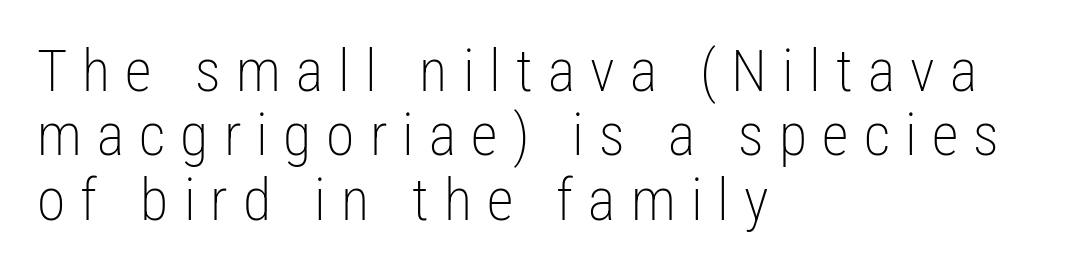
The designer went with a sans here, leaving each stem footless. Looks like regular typesetting: each glyph gets only the width it needs. Every stem runs plumb, perpendicular to the baseline. Underlining? Definitely not there. Every row of glyphs begins at an identical x-position on the left. Is the letter spacing exaggerated? Yes — the characters are pushed far apart.
